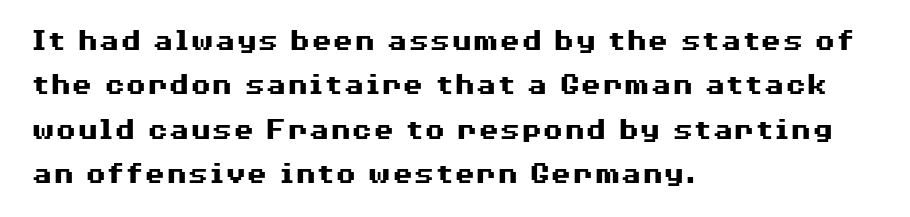
{"serif": "no", "italic": "no", "bold": "yes", "weight": "heavy", "width": "wide", "stroke_contrast": "medium", "x_height": "medium", "monospaced": "no", "underline": "no", "align": "left", "line_spacing": "normal", "line_spacing_ratio": 1.43, "letter_spacing": "normal", "letter_spacing_em": 0.0, "glyph_px": 31}
